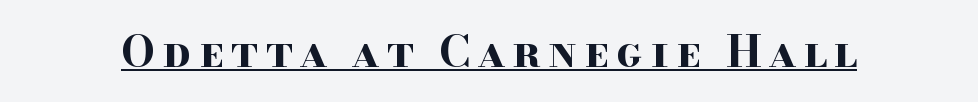
{"serif": "yes", "italic": "no", "bold": "yes", "weight": "bold", "width": "wide", "stroke_contrast": "high", "x_height": "small", "monospaced": "no", "underline": "yes", "glyph_px": 44}
